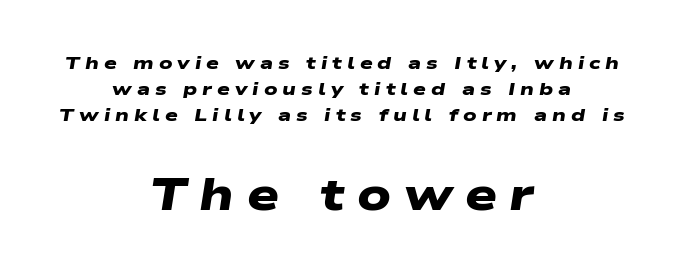
Q: Is the text bold? A: Yes.
Q: Is the typeface a serif or a sans-serif typeface? A: Sans-serif.
Q: Is the text underlined? A: No.
Q: How is the paragraph aligned? A: Centered.
Q: Is the spacing between letters normal or unusually wide? A: Unusually wide.
Q: Is the spacing between lines tight, normal or loose? A: Normal.
Q: Which block of text is set in a larger size, the first (top) or the second (bottom)? A: The second (bottom) one.
Q: Width (condensed, normal, or wide)? A: Wide.
Q: Stroke contrast? A: Low.
Q: x-height? A: Medium.
Q: Monospaced? A: No.
